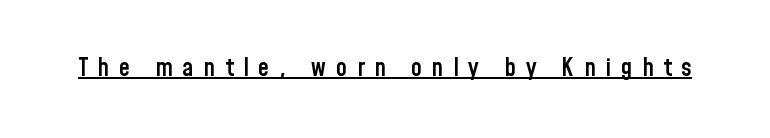
The image shows 25 px text type, upright; set unusually wide letter spacing (+0.39 em), underlined.
